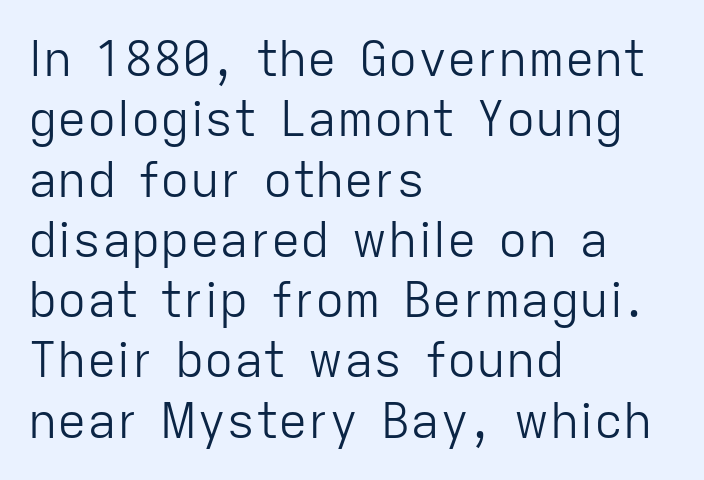
Q: Is the text bold? A: No.
Q: Is the text italic (slanted)? A: No, it is upright.
Q: Is the typeface a serif or a sans-serif typeface? A: Sans-serif.
Q: Is the text underlined? A: No.
Q: How is the paragraph aligned? A: Left-aligned.
Q: Is the spacing between letters normal or unusually wide? A: Normal.
Q: Width (condensed, normal, or wide)? A: Normal.
Q: Stroke contrast? A: Low.
Q: x-height? A: Medium.
Q: Monospaced? A: No.
